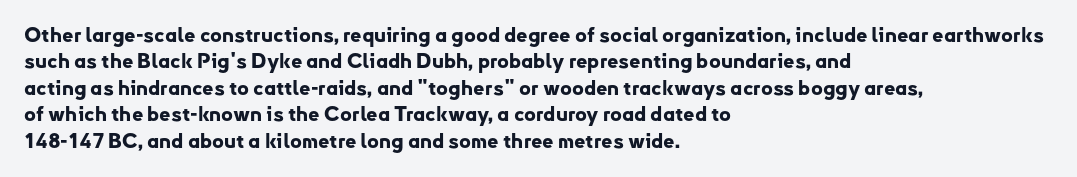
The image shows 20 px bold type, upright; set left-aligned, normal line spacing (1.32x), normal letter spacing, not underlined.
